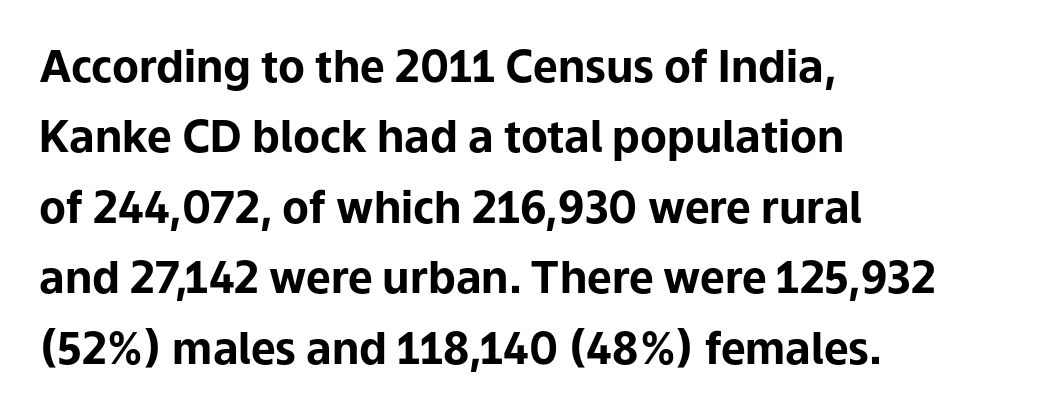
Q: Is the text bold? A: Yes.
Q: Is the text italic (slanted)? A: No, it is upright.
Q: Is the typeface a serif or a sans-serif typeface? A: Sans-serif.
Q: Is the text underlined? A: No.
Q: How is the paragraph aligned? A: Left-aligned.
Q: Is the spacing between letters normal or unusually wide? A: Normal.
Q: Is the spacing between lines tight, normal or loose? A: Normal.
Q: Width (condensed, normal, or wide)? A: Normal.
Q: Stroke contrast? A: Low.
Q: x-height? A: Medium.
Q: Monospaced? A: No.
